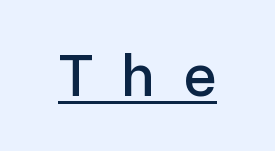
Q: Is the text italic (slanted)? A: No, it is upright.
Q: Is the typeface a serif or a sans-serif typeface? A: Sans-serif.
Q: Is the text underlined? A: Yes.
Q: Is the spacing between letters normal or unusually wide? A: Unusually wide.
Q: Width (condensed, normal, or wide)? A: Normal.
Q: x-height? A: Medium.
Q: Monospaced? A: No.
